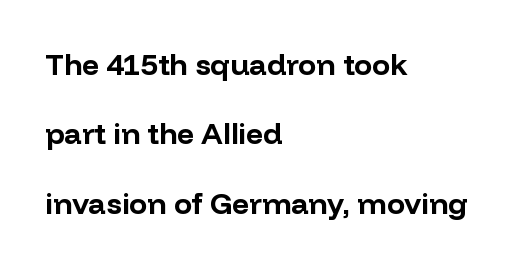
Q: Is the text bold? A: Yes.
Q: Is the text italic (slanted)? A: No, it is upright.
Q: Is the typeface a serif or a sans-serif typeface? A: Sans-serif.
Q: Is the text underlined? A: No.
Q: How is the paragraph aligned? A: Left-aligned.
Q: Is the spacing between letters normal or unusually wide? A: Normal.
Q: Is the spacing between lines tight, normal or loose? A: Loose.
Q: Width (condensed, normal, or wide)? A: Normal.
Q: Stroke contrast? A: Low.
Q: x-height? A: Medium.
Q: Monospaced? A: No.
